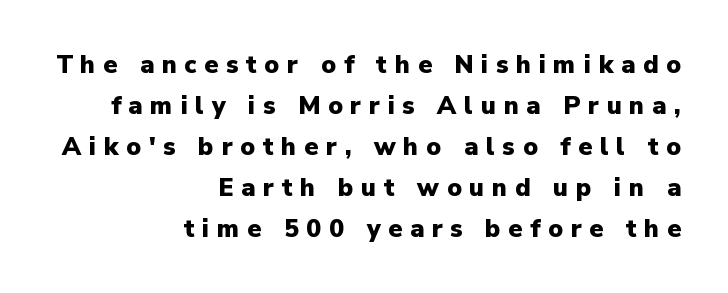
Q: Is the text bold? A: Yes.
Q: Is the text italic (slanted)? A: No, it is upright.
Q: Is the text underlined? A: No.
Q: How is the paragraph aligned? A: Right-aligned.
Q: Is the spacing between letters normal or unusually wide? A: Unusually wide.
Q: Is the spacing between lines tight, normal or loose? A: Normal.
